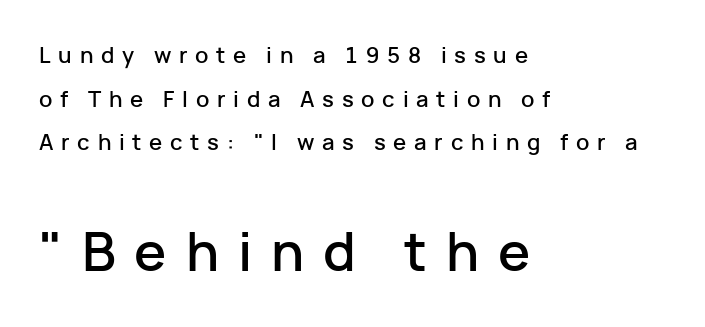
Q: Is the text italic (slanted)? A: No, it is upright.
Q: Is the typeface a serif or a sans-serif typeface? A: Sans-serif.
Q: Is the text underlined? A: No.
Q: How is the paragraph aligned? A: Left-aligned.
Q: Is the spacing between letters normal or unusually wide? A: Unusually wide.
Q: Is the spacing between lines tight, normal or loose? A: Loose.
Q: Which block of text is set in a larger size, the first (top) or the second (bottom)? A: The second (bottom) one.
Q: Width (condensed, normal, or wide)? A: Normal.
Q: Stroke contrast? A: Low.
Q: x-height? A: Medium.
Q: Monospaced? A: No.
